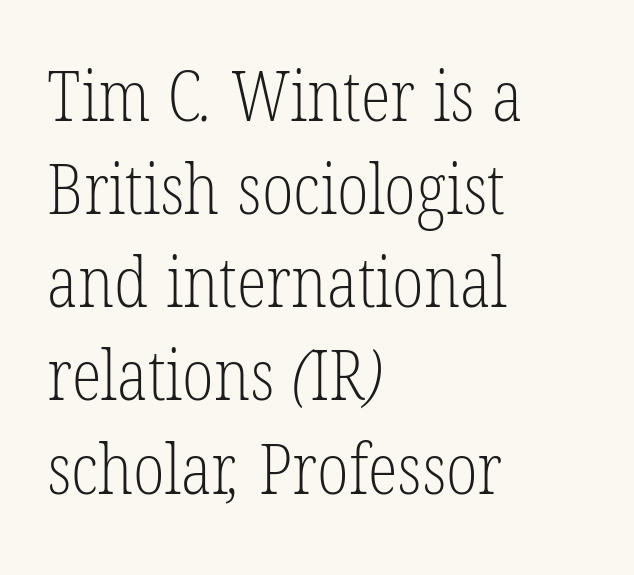
The image shows 69 px light, condensed serif type; set left-aligned, normal line spacing (1.35x), normal letter spacing, not underlined; low stroke contrast and a medium x-height.
